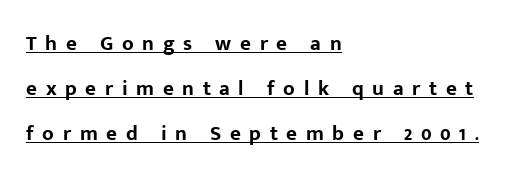
The image shows 21 px bold type, upright; set left-aligned, loose line spacing (2.15x), unusually wide letter spacing (+0.41 em), underlined.
